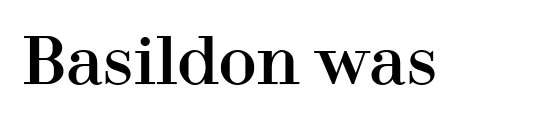
{"serif": "yes", "italic": "no", "width": "normal", "stroke_contrast": "high", "x_height": "medium", "monospaced": "no", "underline": "no", "letter_spacing": "normal", "letter_spacing_em": 0.0, "glyph_px": 64}
